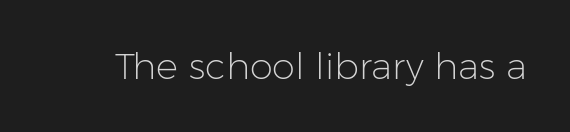
The image shows 37 px light sans-serif type, upright; set normal letter spacing, not underlined; low stroke contrast and a medium x-height.
